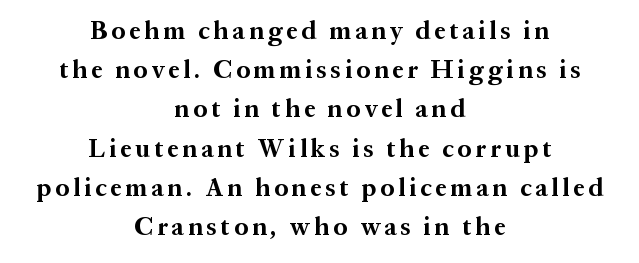
{"italic": "no", "bold": "yes", "underline": "no", "align": "center", "line_spacing": "normal", "line_spacing_ratio": 1.57, "glyph_px": 25}
